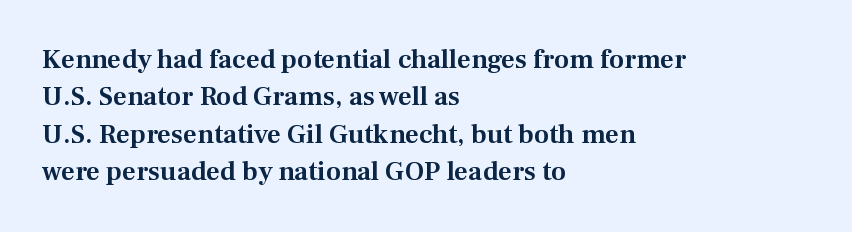
The image shows 27 px text type, upright; set left-aligned, normal line spacing (1.38x), normal letter spacing, not underlined.
